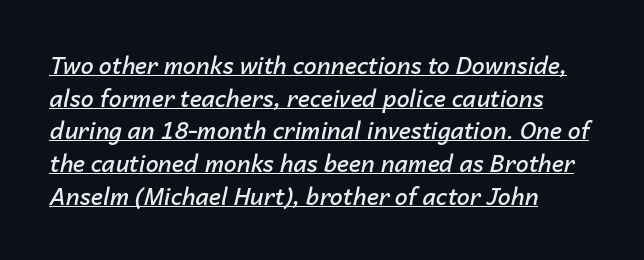
This block has exactly the height ordinary leading produces. All the whitespace from short lines collects on the right. When letters slant like this, we call the style italic. This is underlined copy, the kind a proofreader might mark for attention. No extra tracking has been applied to these lines. What weight is shown? A semibold, between regular and bold.
